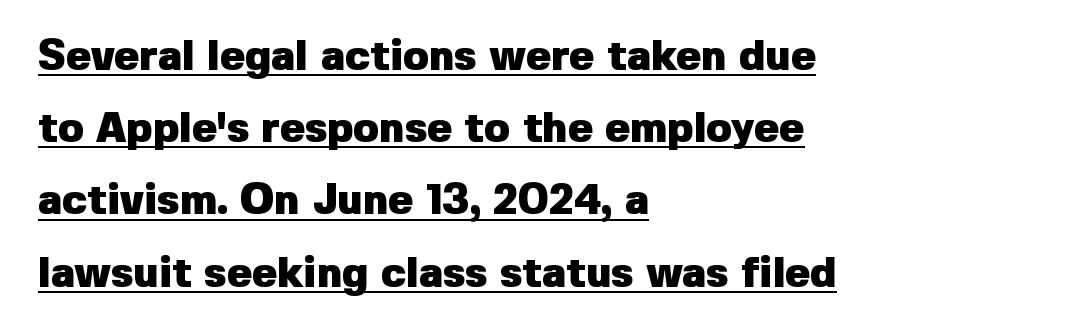
The image shows 42 px heavy sans-serif type, upright; set left-aligned, line spacing 1.72x, normal letter spacing, underlined; low stroke contrast and a medium x-height.
